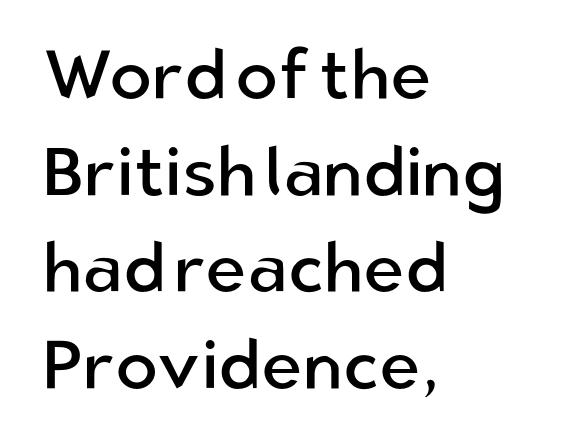
Any mark beneath the type? The region is blank. Font category for this specimen: sans-serif. The typography opts for an upright posture over an oblique one. The line texture is even and compact thanks to regular tracking.
